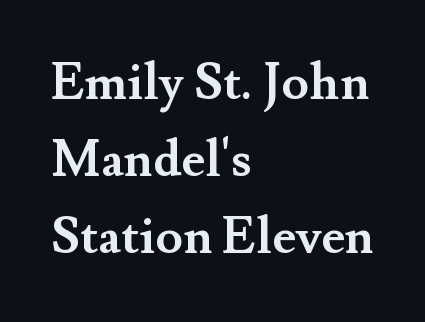
Notice how the passage keeps a crisp vertical edge on the left only. A roman cut, with each character standing at attention. Letter spacing: default. Each glyph is drawn with heavy, bold strokes. The space directly below the letters is spotless.
